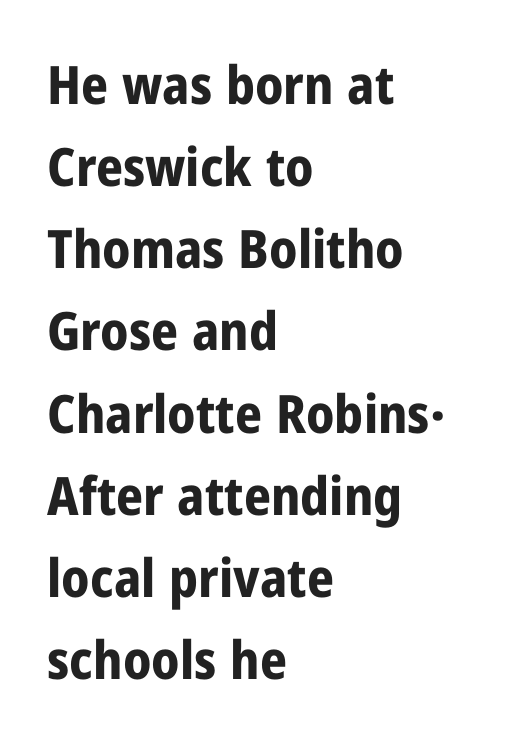
Q: Is the text bold? A: Yes.
Q: Is the text italic (slanted)? A: No, it is upright.
Q: Is the typeface a serif or a sans-serif typeface? A: Sans-serif.
Q: Is the text underlined? A: No.
Q: How is the paragraph aligned? A: Left-aligned.
Q: Is the spacing between letters normal or unusually wide? A: Normal.
Q: Is the spacing between lines tight, normal or loose? A: Normal.
Q: Width (condensed, normal, or wide)? A: Condensed.
Q: Stroke contrast? A: Low.
Q: x-height? A: Medium.
Q: Monospaced? A: No.
